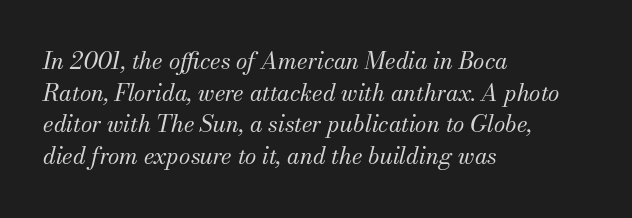
The image shows 23 px text type, italic (leaning right); set left-aligned, normal line spacing (1.38x), normal letter spacing, not underlined.
